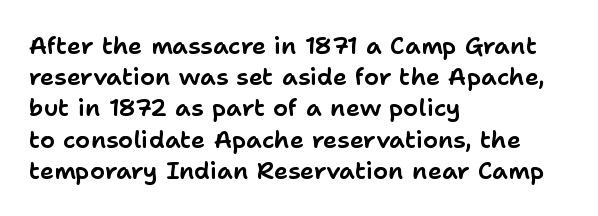
The image shows 24 px text type, upright; set left-aligned, normal line spacing (1.3x), normal letter spacing, not underlined.
